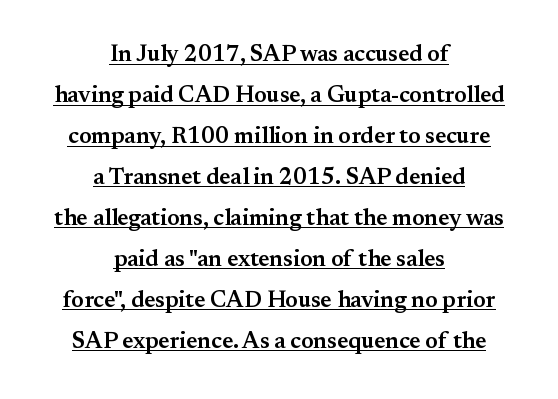
Q: Is the text bold? A: Semi-bold.
Q: Is the text italic (slanted)? A: No, it is upright.
Q: Is the text underlined? A: Yes.
Q: How is the paragraph aligned? A: Centered.
Q: Is the spacing between letters normal or unusually wide? A: Normal.
